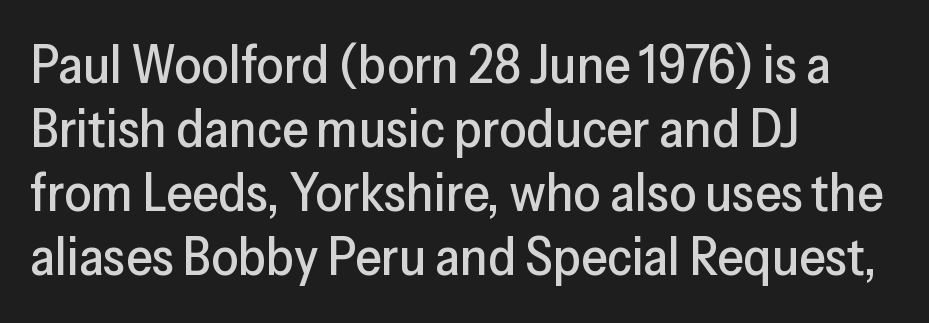
{"serif": "no", "italic": "no", "width": "normal", "stroke_contrast": "low", "x_height": "medium", "monospaced": "no", "underline": "no", "align": "left", "line_spacing_ratio": 1.21, "letter_spacing": "normal", "letter_spacing_em": 0.0, "glyph_px": 53}
